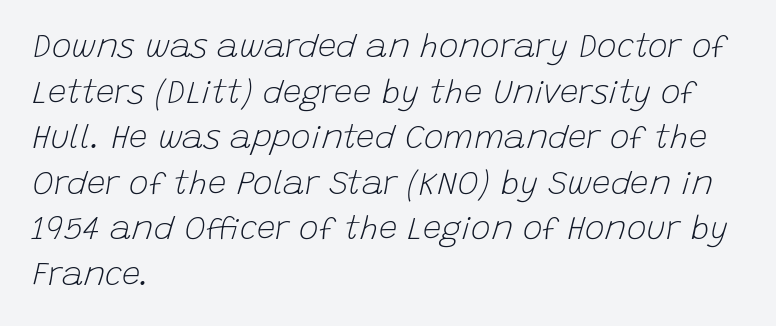
Q: Is the text bold? A: No.
Q: Is the text italic (slanted)? A: Yes, it leans right by about 15 degrees.
Q: Is the text underlined? A: No.
Q: How is the paragraph aligned? A: Left-aligned.
Q: Is the spacing between letters normal or unusually wide? A: Normal.
Q: Is the spacing between lines tight, normal or loose? A: Normal.
Q: Width (condensed, normal, or wide)? A: Normal.
Q: Stroke contrast? A: Low.
Q: x-height? A: Large.
Q: Monospaced? A: No.
